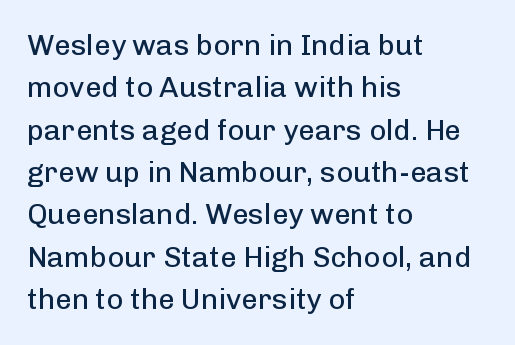
The image shows 29 px regular-weight sans-serif type, upright; set left-aligned, normal line spacing (1.46x), normal letter spacing, not underlined; low stroke contrast and a medium x-height.
